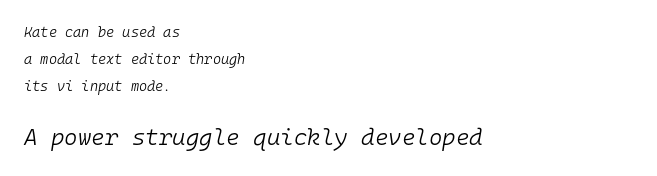
{"italic": "yes", "lean": "right", "slant_degrees": 10, "bold": "no", "underline": "no", "align": "left", "line_spacing": "loose", "line_spacing_ratio": 1.93, "letter_spacing": "normal", "letter_spacing_em": 0.0, "larger_block": "second", "size_ratio": 1.64, "glyph_px": 23}
